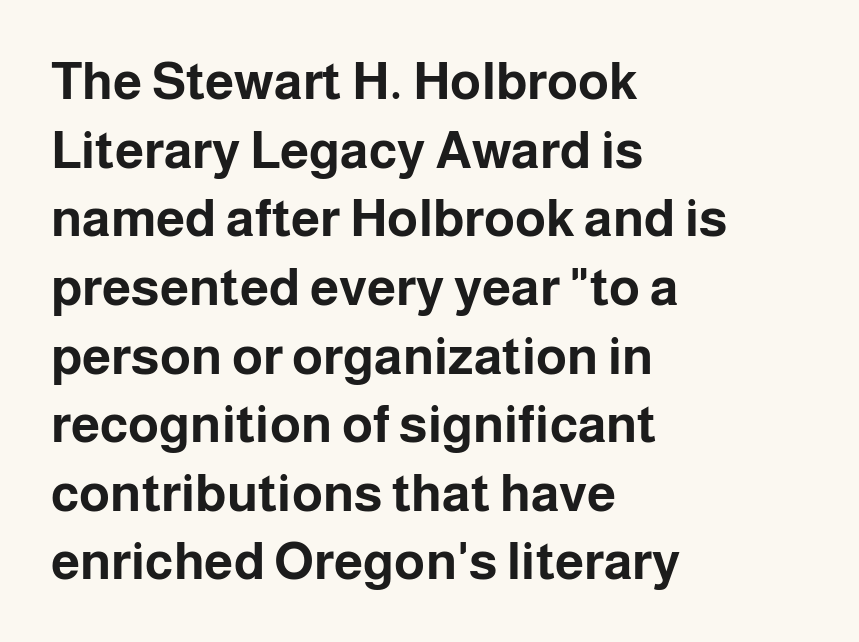
The image shows 52 px bold sans-serif type, upright; set left-aligned, normal line spacing (1.32x), normal letter spacing, not underlined; low stroke contrast and a medium x-height.
